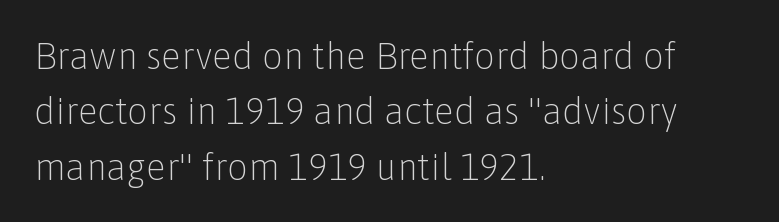
The image shows 37 px light sans-serif type, upright; set left-aligned, normal line spacing (1.5x), normal letter spacing, not underlined; low stroke contrast and a medium x-height.
